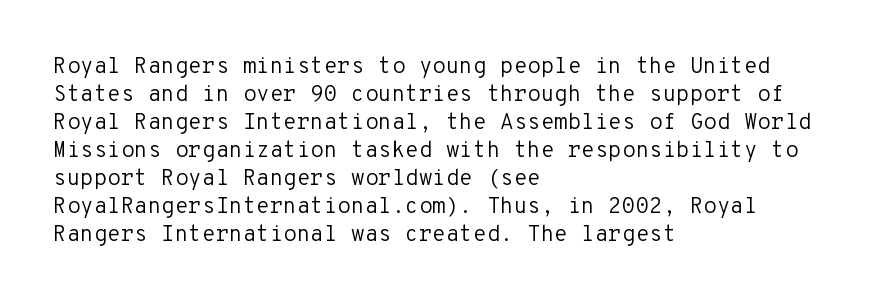
{"italic": "no", "bold": "no", "underline": "no", "align": "left", "line_spacing": "normal", "line_spacing_ratio": 1.27, "letter_spacing": "normal", "letter_spacing_em": 0.0, "glyph_px": 22}
